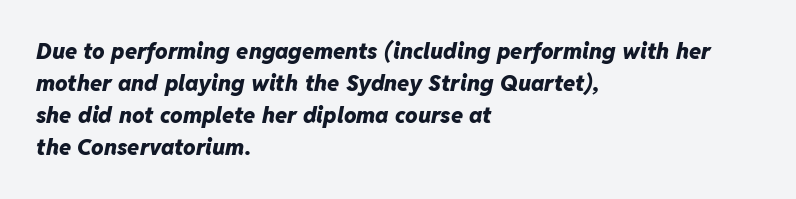
As a designer I'd log this as weight 700, bold. Each word holds together tightly as a unit, with standard inter-letter gaps. Whoever set this chose a conventional vertical rhythm. Emphasis-style slanted type is in use.
